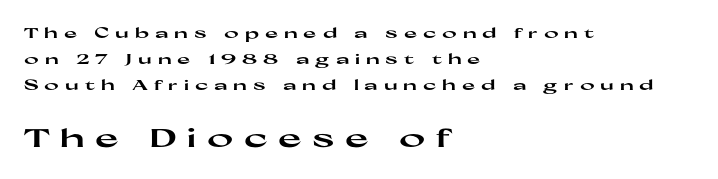
The image shows 25 px bold type, upright; set left-aligned, line spacing 1.85x, unusually wide letter spacing (+0.42 em), not underlined; the second (bottom) block is 1.79x larger.
